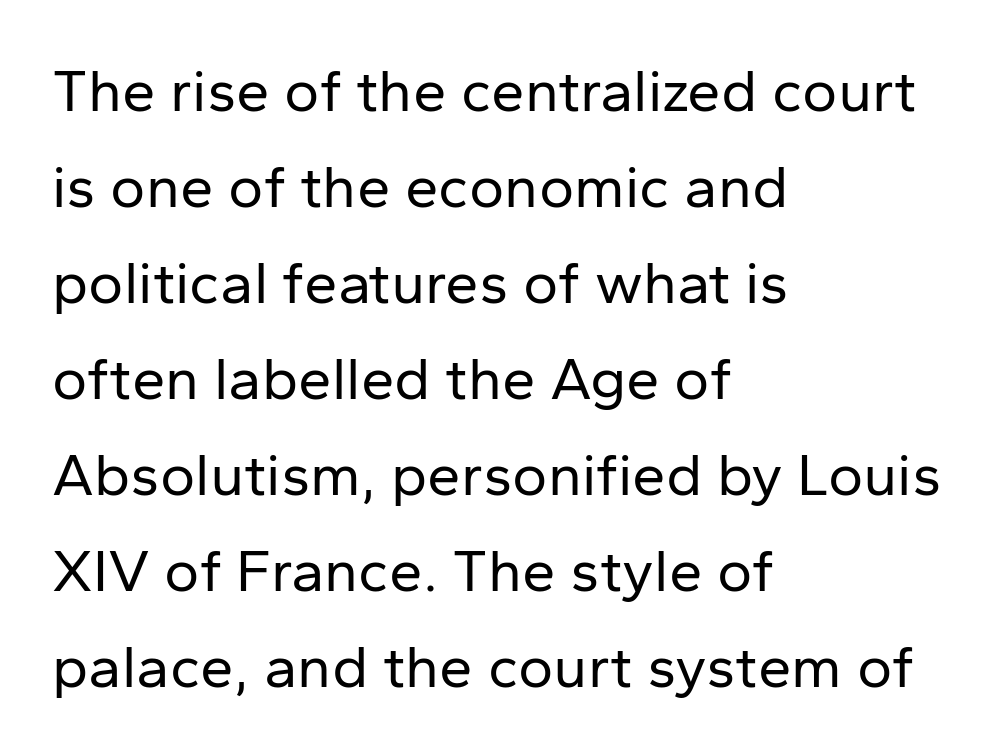
{"serif": "no", "italic": "no", "bold": "no", "weight": "regular", "width": "normal", "stroke_contrast": "low", "x_height": "medium", "monospaced": "no", "underline": "no", "align": "left", "line_spacing": "normal", "line_spacing_ratio": 1.6, "letter_spacing": "normal", "letter_spacing_em": 0.0, "glyph_px": 60}
